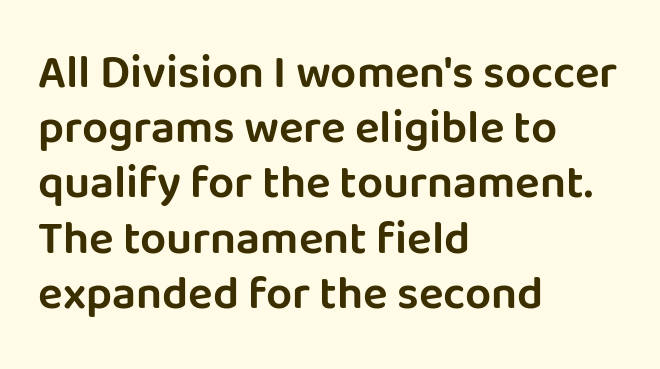
Q: Is the text italic (slanted)? A: No, it is upright.
Q: Is the typeface a serif or a sans-serif typeface? A: Sans-serif.
Q: Is the text underlined? A: No.
Q: How is the paragraph aligned? A: Left-aligned.
Q: Is the spacing between letters normal or unusually wide? A: Normal.
Q: Width (condensed, normal, or wide)? A: Normal.
Q: Stroke contrast? A: Low.
Q: x-height? A: Large.
Q: Monospaced? A: No.
